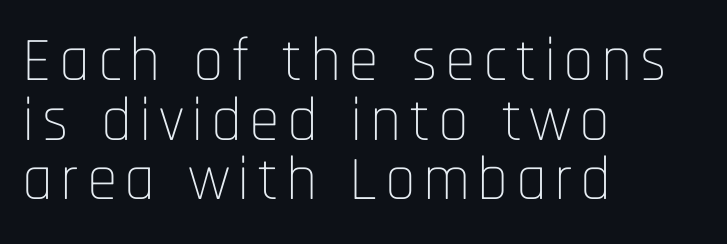
The rendering uses natural spacing where letterforms have individual widths. The characters display no serif detailing; their extremities are plain. Letters rest on an invisible, unmarked baseline. Each line starts at the same left margin while the right side varies. Bold? No — there's no thickening of the strokes.
